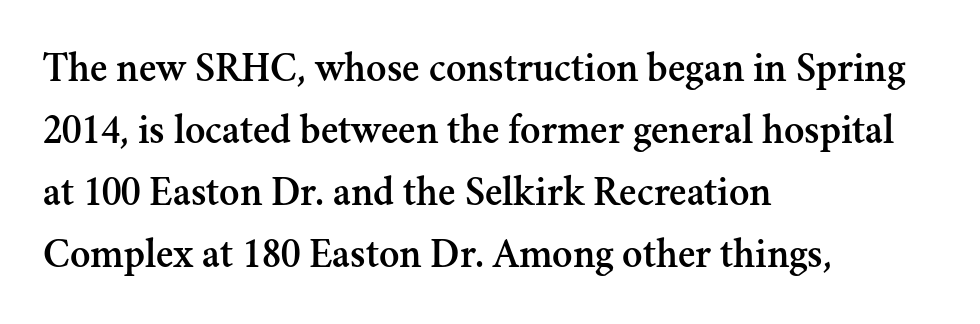
{"serif": "yes", "italic": "no", "width": "normal", "stroke_contrast": "medium", "x_height": "small", "monospaced": "no", "underline": "no", "align": "left", "line_spacing": "normal", "line_spacing_ratio": 1.48, "letter_spacing": "normal", "letter_spacing_em": 0.0, "glyph_px": 42}
